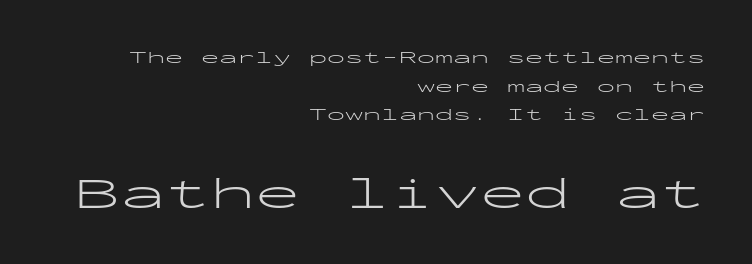
{"serif": "no", "italic": "no", "bold": "no", "weight": "light", "width": "wide", "stroke_contrast": "low", "x_height": "medium", "monospaced": "yes", "underline": "no", "align": "right", "line_spacing": "normal", "line_spacing_ratio": 1.59, "letter_spacing": "normal", "letter_spacing_em": 0.0, "larger_block": "second", "size_ratio": 2.5, "glyph_px": 45}
